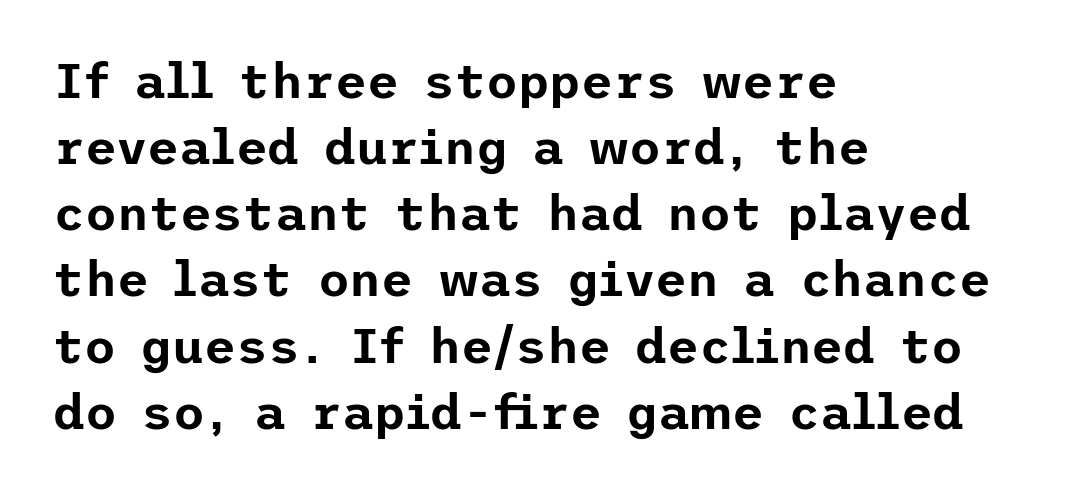
The glyphs in this specimen are sans serif. The space between consecutive lines is moderate. The strip under each line holds only bare page. Each line starts at the same left margin while the right side varies. Ascenders rise straight up at ninety degrees.
